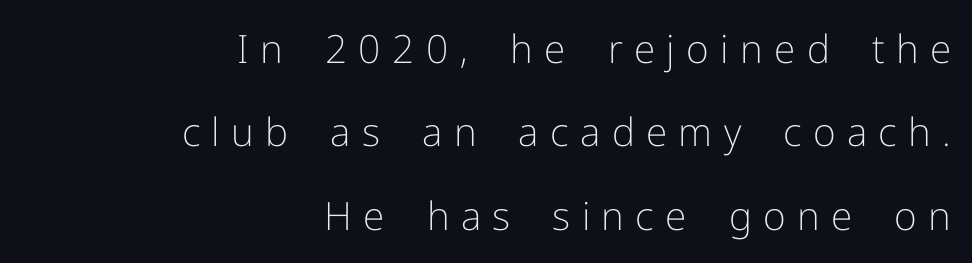
{"serif": "no", "italic": "no", "bold": "no", "weight": "light", "width": "normal", "stroke_contrast": "low", "x_height": "medium", "monospaced": "no", "underline": "no", "align": "right", "line_spacing": "loose", "line_spacing_ratio": 2.14, "letter_spacing": "wide", "letter_spacing_em": 0.29, "glyph_px": 39}
